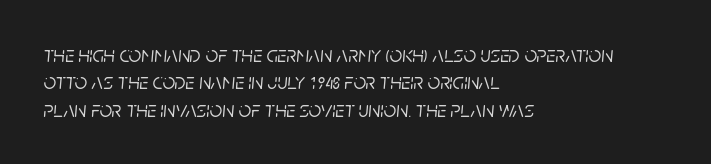
Nobody touched the tracking dial on this one. The text block is weighted toward the left margin, trailing off unevenly rightward. This rendering features lettering with no underline. Does the lettering tilt? It does — this is italic.
